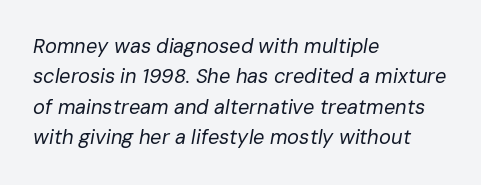
{"italic": "yes", "lean": "right", "slant_degrees": 10, "bold": "no", "underline": "no", "align": "left", "line_spacing": "normal", "line_spacing_ratio": 1.52, "letter_spacing": "normal", "letter_spacing_em": 0.0, "glyph_px": 20}
